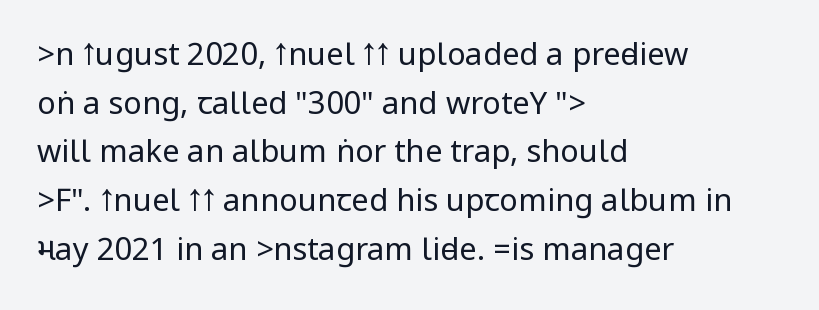
{"serif": "no", "italic": "no", "bold": "no", "weight": "regular", "width": "condensed", "stroke_contrast": "low", "underline": "no", "align": "left", "line_spacing": "normal", "line_spacing_ratio": 1.57, "letter_spacing": "normal", "letter_spacing_em": 0.0, "glyph_px": 31}
